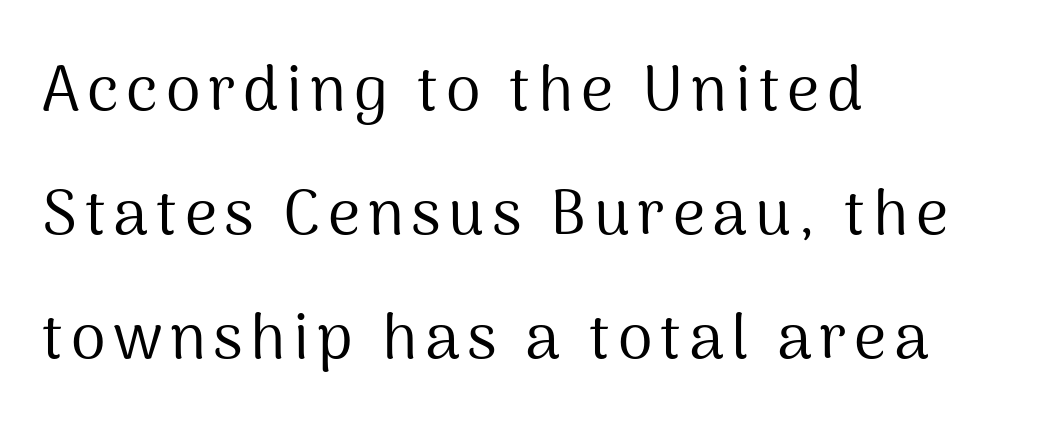
The image shows 63 px regular-weight sans-serif type, upright; set left-aligned, loose line spacing (1.97x), not underlined; medium stroke contrast and a medium x-height.
